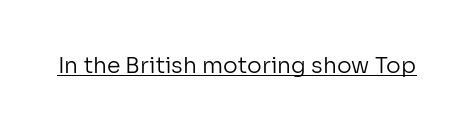
{"italic": "no", "bold": "no", "underline": "yes", "letter_spacing": "normal", "letter_spacing_em": 0.0, "glyph_px": 22}
